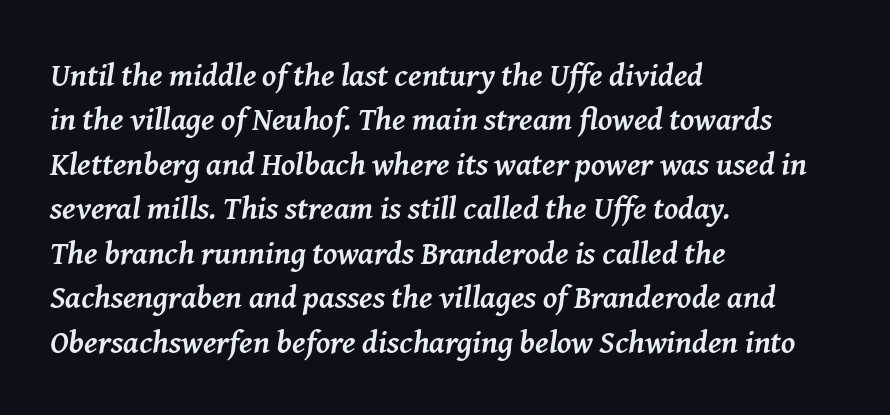
The image shows 32 px semibold serif type, italic (leaning right); set left-aligned, normal line spacing (1.39x), normal letter spacing, not underlined; medium stroke contrast and a medium x-height.
